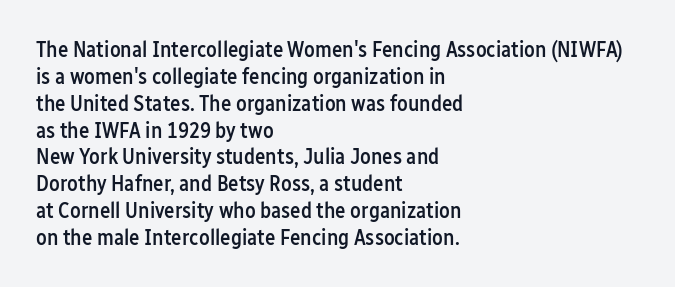
{"italic": "no", "bold": "semi", "underline": "no", "align": "left", "line_spacing_ratio": 1.22, "letter_spacing": "normal", "letter_spacing_em": 0.0, "glyph_px": 22}
